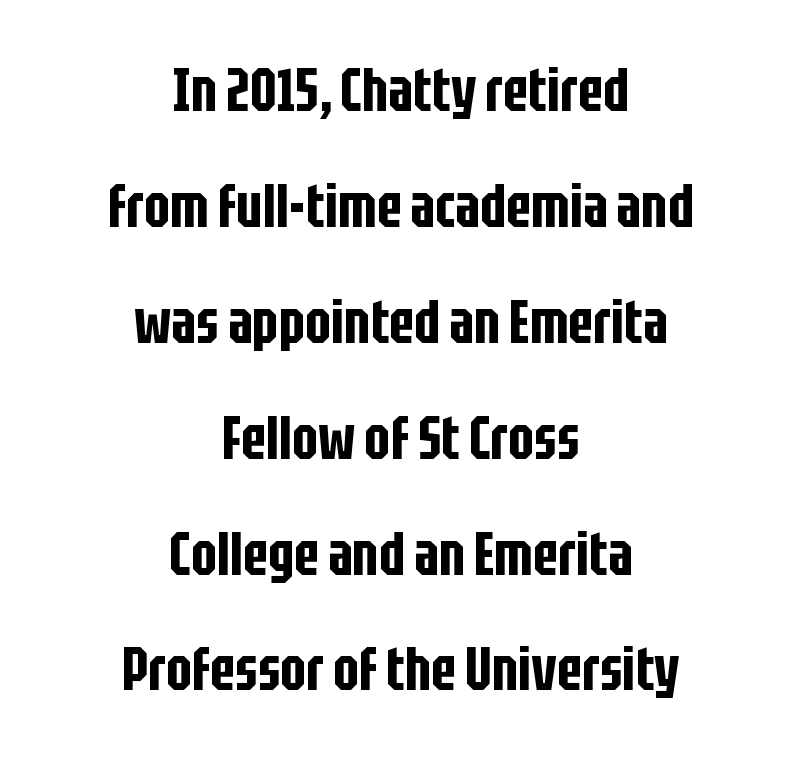
Q: Is the text italic (slanted)? A: No, it is upright.
Q: Is the typeface a serif or a sans-serif typeface? A: Sans-serif.
Q: Is the text underlined? A: No.
Q: How is the paragraph aligned? A: Centered.
Q: Is the spacing between letters normal or unusually wide? A: Normal.
Q: Is the spacing between lines tight, normal or loose? A: Loose.
Q: Width (condensed, normal, or wide)? A: Condensed.
Q: Stroke contrast? A: Low.
Q: x-height? A: Large.
Q: Monospaced? A: No.
